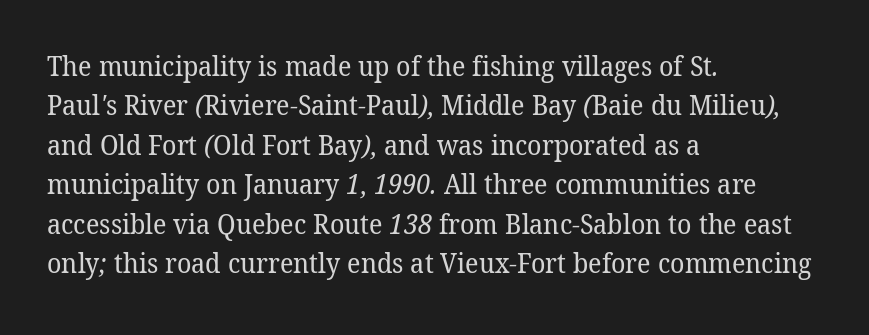
{"bold": "no", "underline": "no", "align": "left", "line_spacing": "normal", "line_spacing_ratio": 1.46, "letter_spacing": "normal", "letter_spacing_em": 0.0, "glyph_px": 27}
